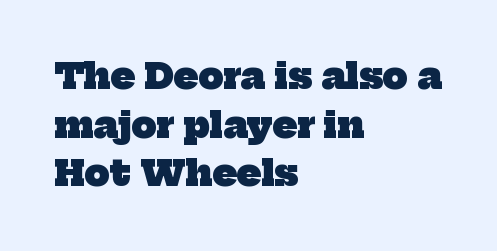
{"serif": "yes", "bold": "yes", "weight": "heavy", "width": "normal", "stroke_contrast": "low", "x_height": "medium", "monospaced": "no", "underline": "no", "align": "left", "line_spacing": "normal", "line_spacing_ratio": 1.39, "letter_spacing": "normal", "letter_spacing_em": 0.0, "glyph_px": 35}
